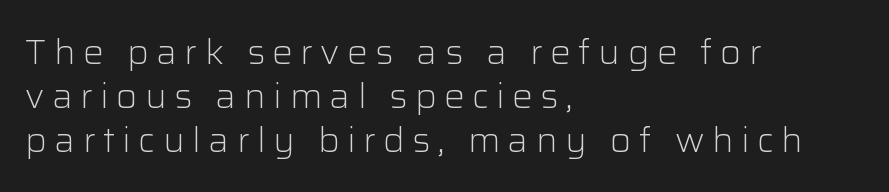
The image shows 34 px light sans-serif type, upright; set left-aligned, normal line spacing (1.29x), unusually wide letter spacing (+0.22 em), not underlined; low stroke contrast and a medium x-height.
